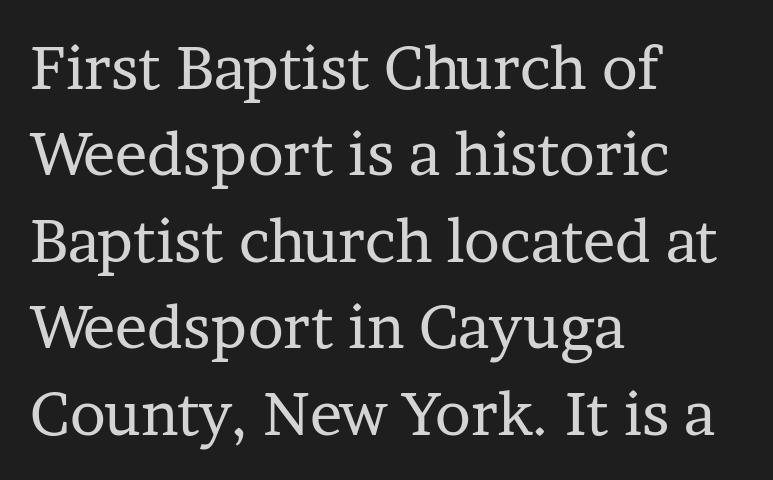
The image shows 60 px regular-weight serif type, upright; set left-aligned, normal line spacing (1.44x), normal letter spacing, not underlined; low stroke contrast and a medium x-height.
